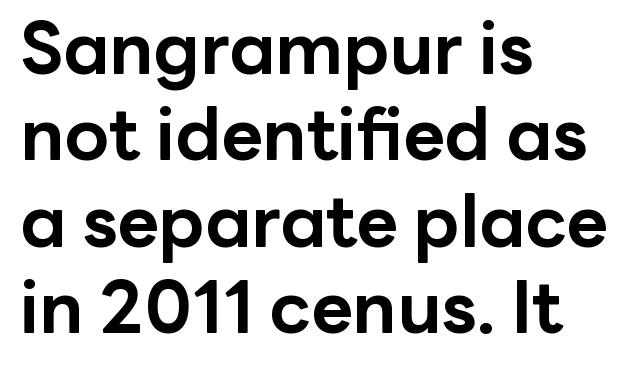
{"serif": "no", "italic": "no", "bold": "yes", "weight": "bold", "width": "normal", "stroke_contrast": "low", "x_height": "medium", "monospaced": "no", "underline": "no", "align": "left", "line_spacing_ratio": 1.2, "letter_spacing": "normal", "letter_spacing_em": 0.0, "glyph_px": 72}
